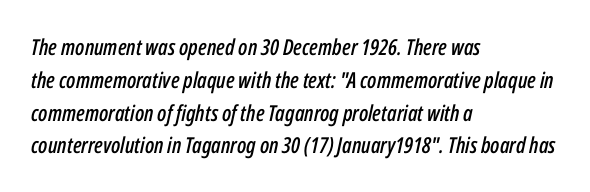
{"italic": "yes", "lean": "right", "slant_degrees": 12, "underline": "no", "align": "left", "line_spacing": "normal", "line_spacing_ratio": 1.49, "letter_spacing": "normal", "letter_spacing_em": 0.0, "glyph_px": 22}
